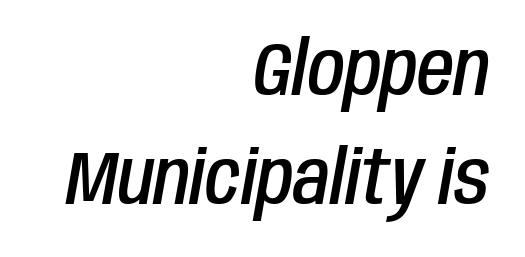
The vertical gap from one line to the next is medium. How heavy is the stroke? Medium-heavy — a semibold, shy of bold. Character widths vary here, with narrow letters taking less room than wide ones. Every row of glyphs terminates at an identical x-position on the right. The letters sit at their default tracking, neither squeezed nor spread.
